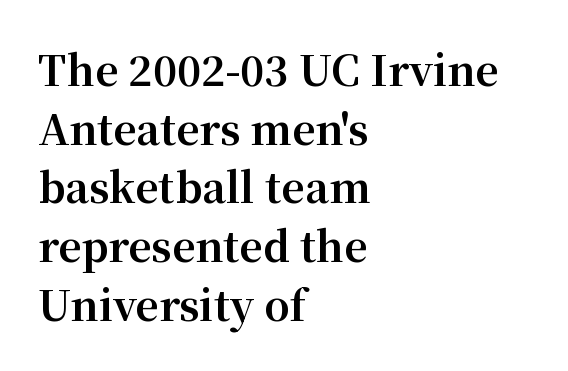
{"serif": "yes", "italic": "no", "bold": "yes", "weight": "bold", "width": "normal", "stroke_contrast": "medium", "x_height": "medium", "monospaced": "no", "underline": "no", "align": "left", "line_spacing": "normal", "line_spacing_ratio": 1.43, "letter_spacing": "normal", "letter_spacing_em": 0.0, "glyph_px": 41}
